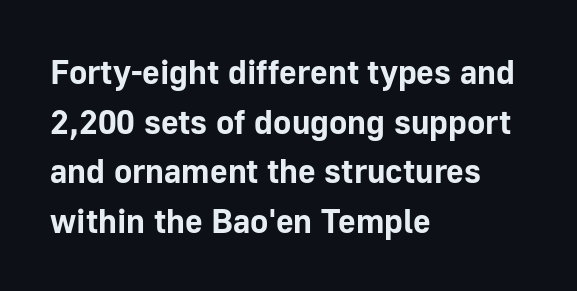
{"serif": "no", "italic": "no", "bold": "yes", "weight": "bold", "width": "normal", "stroke_contrast": "low", "x_height": "medium", "monospaced": "no", "underline": "no", "align": "left", "line_spacing": "normal", "line_spacing_ratio": 1.46, "letter_spacing": "normal", "letter_spacing_em": 0.0, "glyph_px": 34}
